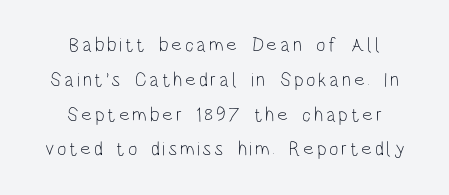
The image shows 20 px text type, upright; set centered, line spacing 1.74x, not underlined.
